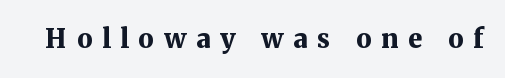
The passage shown is emphatically bold. You could only call the tracking loose — the letters float apart. Unmarked baselines from the first word to the last. In terms of posture, this sample is upright.
